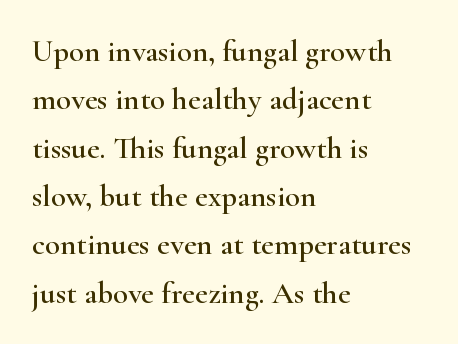
Q: Is the text italic (slanted)? A: No, it is upright.
Q: Is the typeface a serif or a sans-serif typeface? A: Serif.
Q: Is the text underlined? A: No.
Q: How is the paragraph aligned? A: Left-aligned.
Q: Is the spacing between letters normal or unusually wide? A: Normal.
Q: Is the spacing between lines tight, normal or loose? A: Normal.
Q: Width (condensed, normal, or wide)? A: Wide.
Q: Stroke contrast? A: High.
Q: x-height? A: Small.
Q: Monospaced? A: No.
